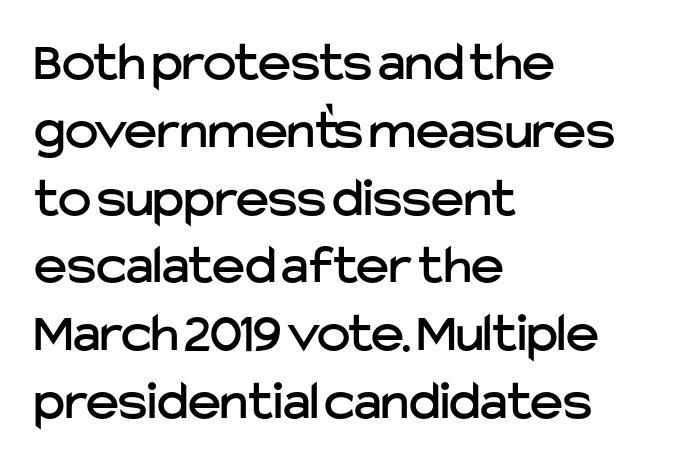
{"serif": "no", "italic": "no", "width": "normal", "stroke_contrast": "low", "x_height": "medium", "monospaced": "no", "underline": "no", "align": "left", "line_spacing_ratio": 1.21, "letter_spacing": "normal", "letter_spacing_em": 0.0, "glyph_px": 56}
